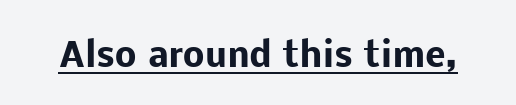
{"serif": "no", "italic": "no", "bold": "yes", "weight": "heavy", "width": "normal", "stroke_contrast": "low", "x_height": "medium", "monospaced": "no", "underline": "yes", "letter_spacing": "normal", "letter_spacing_em": 0.0, "glyph_px": 34}
